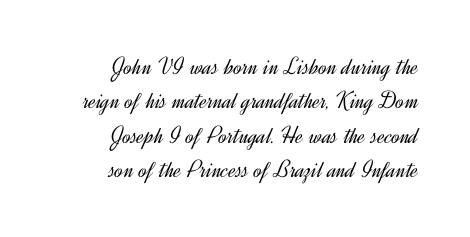
{"bold": "no", "underline": "no", "align": "right", "line_spacing": "normal", "line_spacing_ratio": 1.38, "letter_spacing": "normal", "letter_spacing_em": 0.0, "glyph_px": 25}
